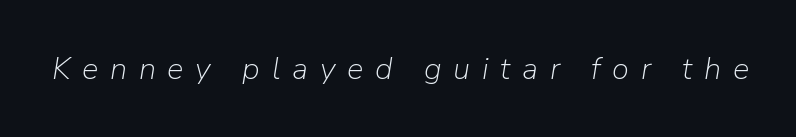
The image shows 31 px light type, italic (leaning right); set unusually wide letter spacing (+0.38 em), not underlined; low stroke contrast and a medium x-height.
